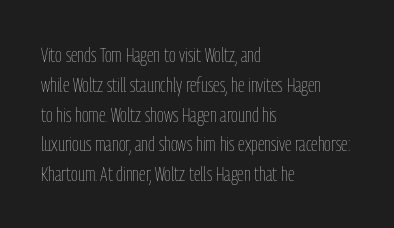
Q: Is the text bold? A: No.
Q: Is the text italic (slanted)? A: No, it is upright.
Q: Is the text underlined? A: No.
Q: How is the paragraph aligned? A: Left-aligned.
Q: Is the spacing between letters normal or unusually wide? A: Normal.
Q: Is the spacing between lines tight, normal or loose? A: Normal.
